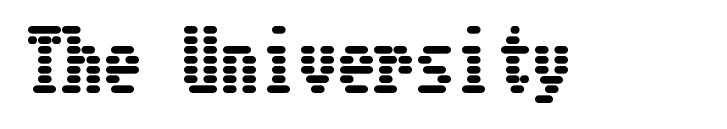
The letters sit at their default tracking, neither squeezed nor spread. If you drew a line through each stem, it would be perfectly vertical. Words float on clear page, feet unadorned.
